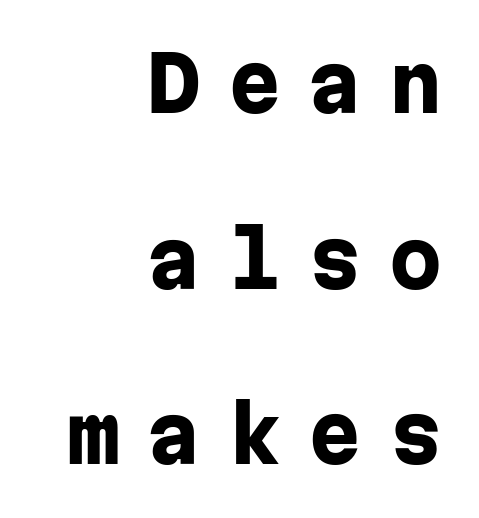
Line ends are locked; line starts wander. The face used here is a sans, in the tradition of grotesques and geometrics. Interline gaps are noticeably wide in this sample. Each row of text sits above clean, open space. Is there any slant? The stems are plumb.
